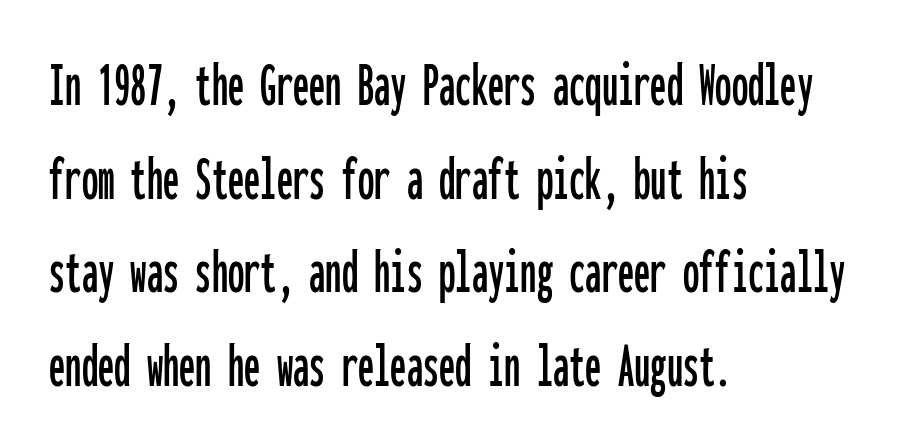
The image shows 65 px condensed sans-serif type, upright, monospaced; set left-aligned, normal line spacing (1.44x), normal letter spacing, not underlined; low stroke contrast and a medium x-height.
